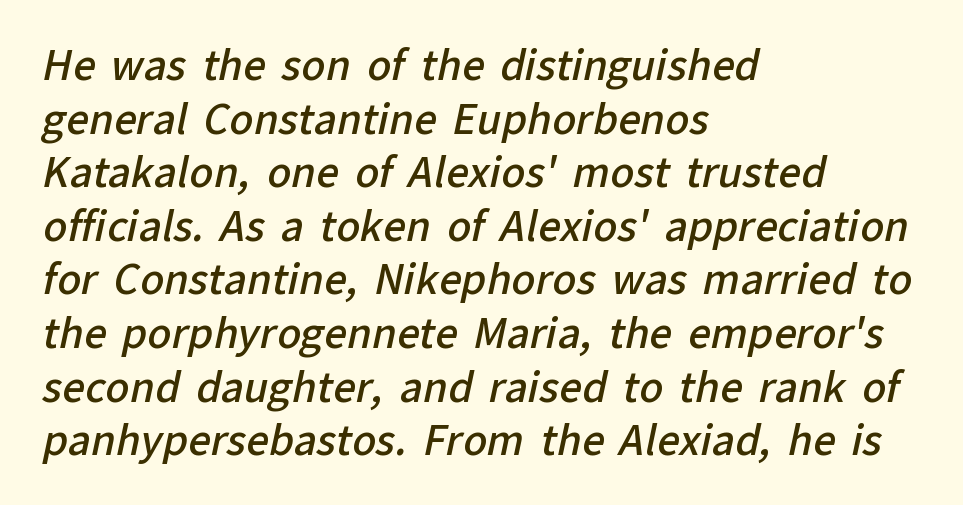
{"serif": "no", "bold": "semi", "weight": "semibold", "width": "normal", "stroke_contrast": "low", "x_height": "medium", "monospaced": "no", "underline": "no", "align": "left", "line_spacing": "normal", "line_spacing_ratio": 1.34, "letter_spacing": "normal", "letter_spacing_em": 0.0, "glyph_px": 40}
